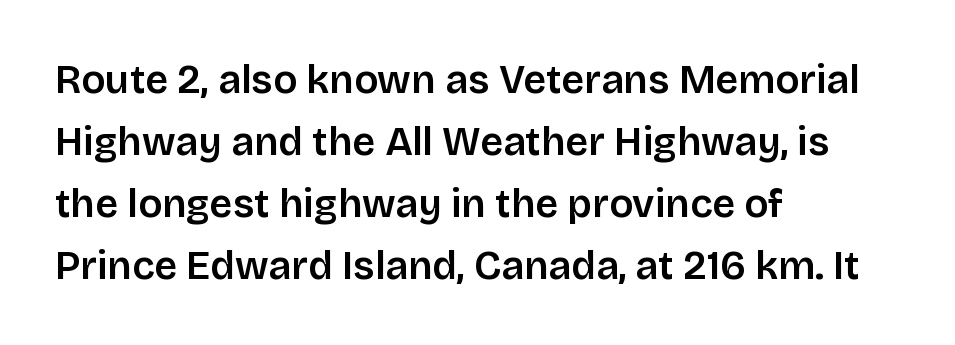
The image shows 40 px sans-serif type, upright; set left-aligned, normal line spacing (1.55x), normal letter spacing, not underlined; low stroke contrast and a large x-height.
